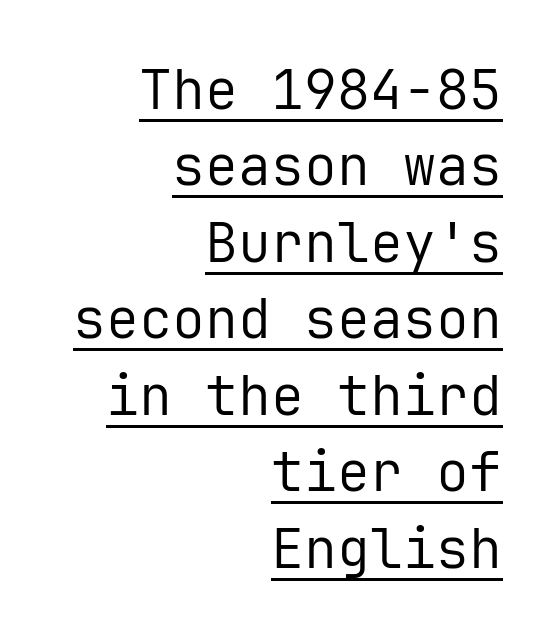
Q: Is the text bold? A: No.
Q: Is the text italic (slanted)? A: No, it is upright.
Q: Is the typeface a serif or a sans-serif typeface? A: Sans-serif.
Q: Is the text underlined? A: Yes.
Q: How is the paragraph aligned? A: Right-aligned.
Q: Is the spacing between letters normal or unusually wide? A: Normal.
Q: Is the spacing between lines tight, normal or loose? A: Normal.
Q: Width (condensed, normal, or wide)? A: Normal.
Q: Stroke contrast? A: Low.
Q: x-height? A: Medium.
Q: Monospaced? A: Yes.
